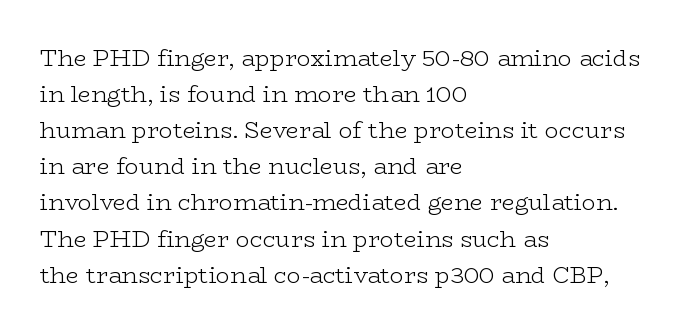
The image shows 23 px text type, upright; set left-aligned, normal line spacing (1.57x), normal letter spacing, not underlined.
